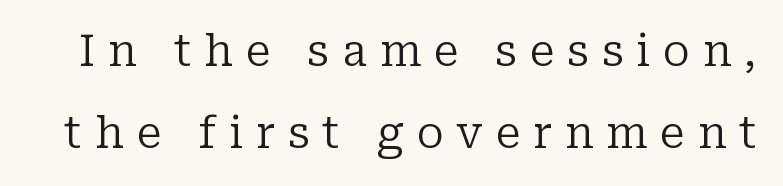
Q: Is the text bold? A: No.
Q: Is the text italic (slanted)? A: No, it is upright.
Q: Is the typeface a serif or a sans-serif typeface? A: Serif.
Q: Is the text underlined? A: No.
Q: Is the spacing between letters normal or unusually wide? A: Unusually wide.
Q: Is the spacing between lines tight, normal or loose? A: Loose.
Q: Width (condensed, normal, or wide)? A: Normal.
Q: Stroke contrast? A: Low.
Q: x-height? A: Medium.
Q: Monospaced? A: No.
